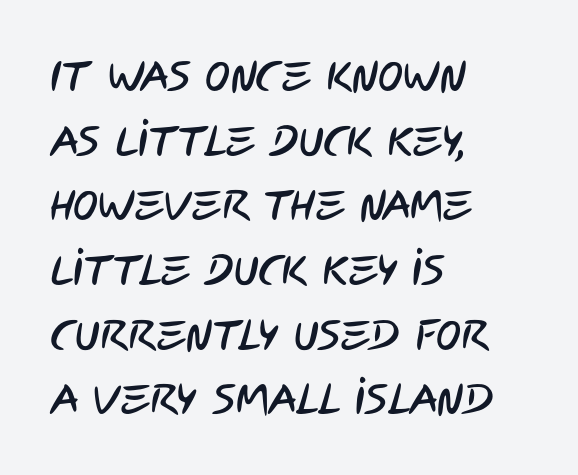
Q: Is the typeface a serif or a sans-serif typeface? A: Sans-serif.
Q: Is the text underlined? A: No.
Q: How is the paragraph aligned? A: Left-aligned.
Q: Is the spacing between letters normal or unusually wide? A: Normal.
Q: Is the spacing between lines tight, normal or loose? A: Normal.
Q: Width (condensed, normal, or wide)? A: Condensed.
Q: Stroke contrast? A: Low.
Q: x-height? A: Large.
Q: Monospaced? A: No.
